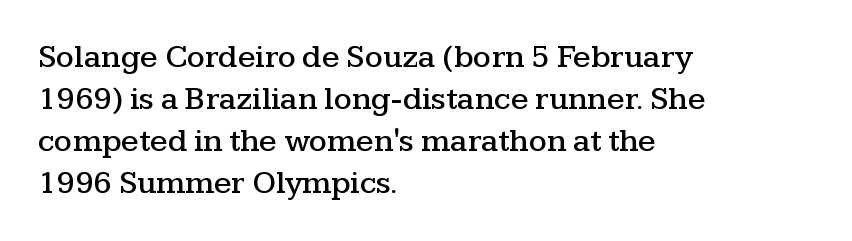
Q: Is the text italic (slanted)? A: No, it is upright.
Q: Is the typeface a serif or a sans-serif typeface? A: Serif.
Q: Is the text underlined? A: No.
Q: How is the paragraph aligned? A: Left-aligned.
Q: Is the spacing between letters normal or unusually wide? A: Normal.
Q: Is the spacing between lines tight, normal or loose? A: Normal.
Q: Width (condensed, normal, or wide)? A: Wide.
Q: Stroke contrast? A: Medium.
Q: x-height? A: Medium.
Q: Monospaced? A: No.
